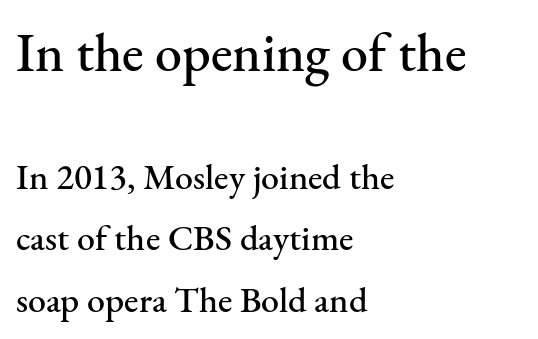
Q: Is the text italic (slanted)? A: No, it is upright.
Q: Is the typeface a serif or a sans-serif typeface? A: Serif.
Q: Is the text underlined? A: No.
Q: How is the paragraph aligned? A: Left-aligned.
Q: Is the spacing between letters normal or unusually wide? A: Normal.
Q: Which block of text is set in a larger size, the first (top) or the second (bottom)? A: The first (top) one.
Q: Width (condensed, normal, or wide)? A: Normal.
Q: Stroke contrast? A: Medium.
Q: x-height? A: Small.
Q: Monospaced? A: No.
